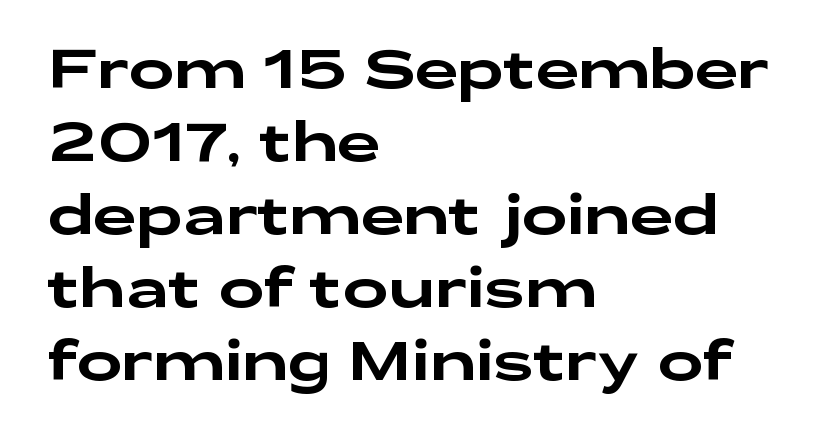
Q: Is the text italic (slanted)? A: No, it is upright.
Q: Is the typeface a serif or a sans-serif typeface? A: Sans-serif.
Q: Is the text underlined? A: No.
Q: How is the paragraph aligned? A: Left-aligned.
Q: Is the spacing between letters normal or unusually wide? A: Normal.
Q: Is the spacing between lines tight, normal or loose? A: Normal.
Q: Width (condensed, normal, or wide)? A: Wide.
Q: Stroke contrast? A: Low.
Q: x-height? A: Medium.
Q: Monospaced? A: No.
